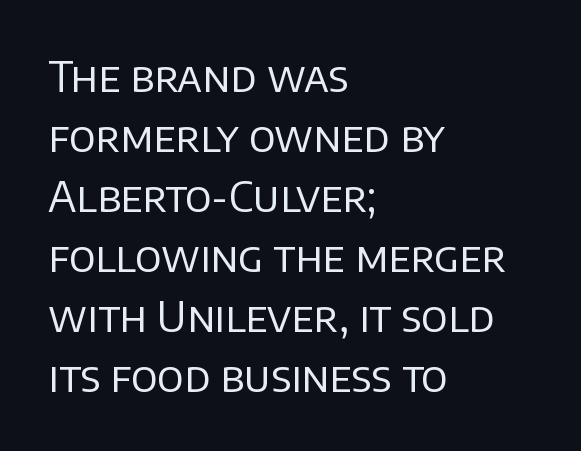
The image shows 42 px regular-weight sans-serif type, upright; set left-aligned, normal line spacing (1.43x), normal letter spacing, not underlined; low stroke contrast and a large x-height.
